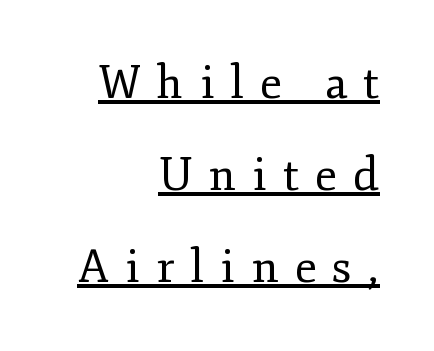
{"serif": "yes", "italic": "no", "bold": "no", "weight": "regular", "width": "normal", "stroke_contrast": "low", "x_height": "small", "monospaced": "no", "underline": "yes", "align": "right", "line_spacing": "loose", "line_spacing_ratio": 2.04, "letter_spacing": "wide", "letter_spacing_em": 0.36, "glyph_px": 45}
